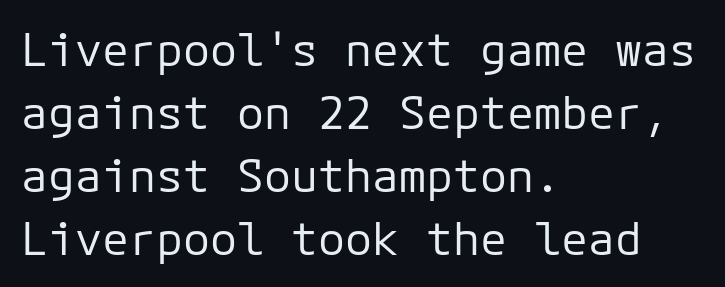
The image shows 45 px regular-weight sans-serif type, upright; set left-aligned, normal line spacing (1.4x), normal letter spacing, not underlined; low stroke contrast and a medium x-height.
